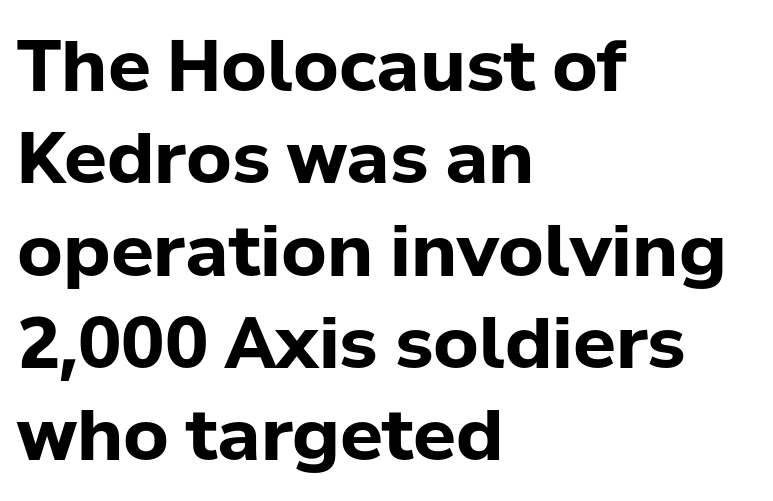
The strokes are fattened all the way to bold. Is this a fixed-width face? No — the glyphs have proportional, varying widths. Italic: no, the glyphs are upright roman. In CSS terms this would be text-align: left. These lines sit exactly where default settings would place them.
